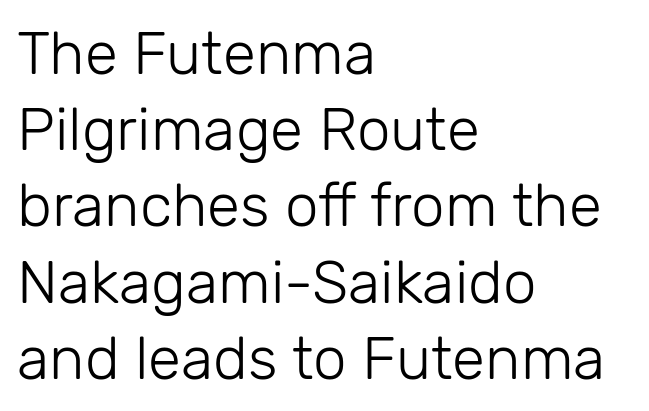
{"serif": "no", "italic": "no", "bold": "no", "weight": "light", "width": "normal", "stroke_contrast": "low", "x_height": "medium", "monospaced": "no", "underline": "no", "align": "left", "line_spacing": "normal", "line_spacing_ratio": 1.27, "letter_spacing": "normal", "letter_spacing_em": 0.0, "glyph_px": 60}
